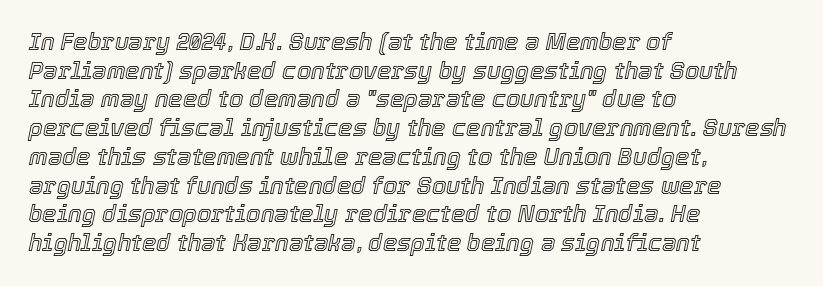
The image shows 23 px text type, italic (leaning right); set left-aligned, normal line spacing (1.25x), normal letter spacing, not underlined.
